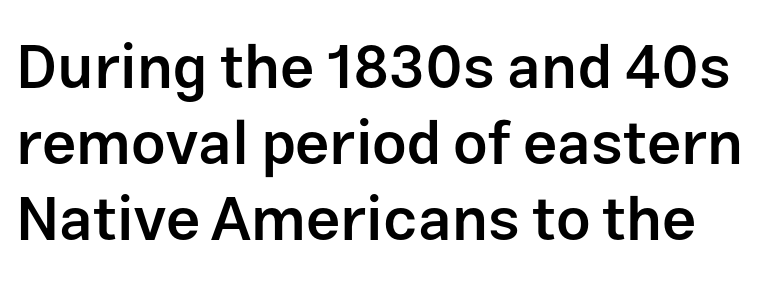
{"serif": "no", "italic": "no", "bold": "semi", "weight": "semibold", "width": "normal", "stroke_contrast": "low", "x_height": "medium", "monospaced": "no", "underline": "no", "line_spacing": "normal", "line_spacing_ratio": 1.25, "letter_spacing": "normal", "letter_spacing_em": 0.0, "glyph_px": 61}
